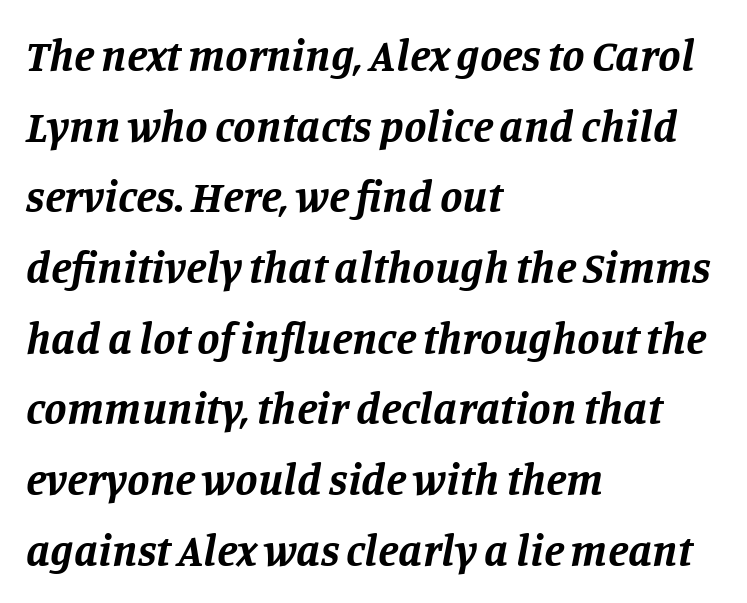
Q: Is the text bold? A: Yes.
Q: Is the text italic (slanted)? A: Yes, it leans right by about 11 degrees.
Q: Is the typeface a serif or a sans-serif typeface? A: Serif.
Q: Is the text underlined? A: No.
Q: How is the paragraph aligned? A: Left-aligned.
Q: Is the spacing between letters normal or unusually wide? A: Normal.
Q: Is the spacing between lines tight, normal or loose? A: Normal.
Q: Width (condensed, normal, or wide)? A: Normal.
Q: Stroke contrast? A: Low.
Q: x-height? A: Large.
Q: Monospaced? A: No.
